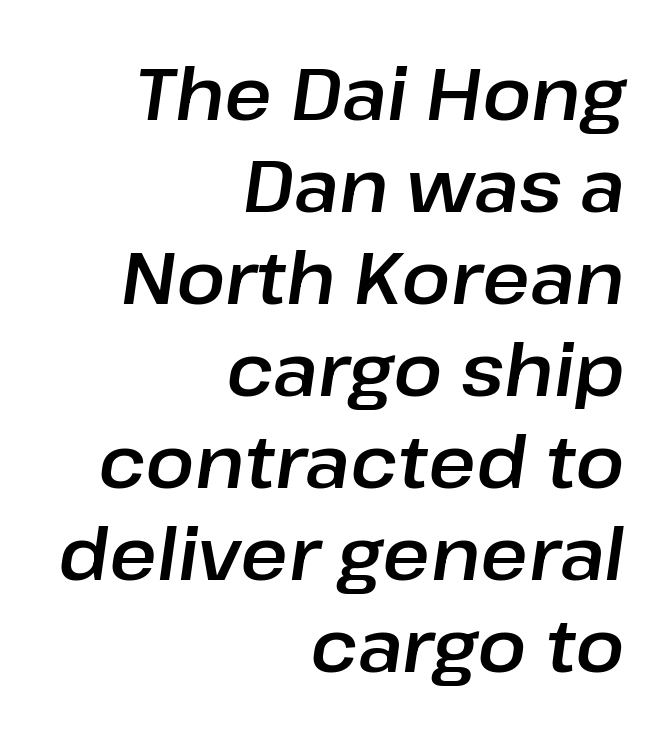
The image shows 73 px text type, italic (leaning right); set right-aligned, normal line spacing (1.26x), normal letter spacing, not underlined; low stroke contrast and a medium x-height.
